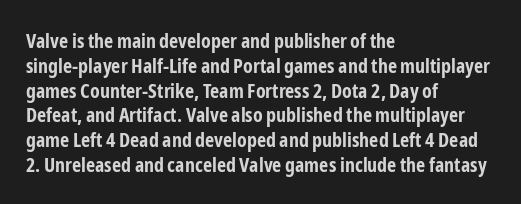
The image shows 20 px bold type, upright; set left-aligned, line spacing 1.24x, normal letter spacing, not underlined.
